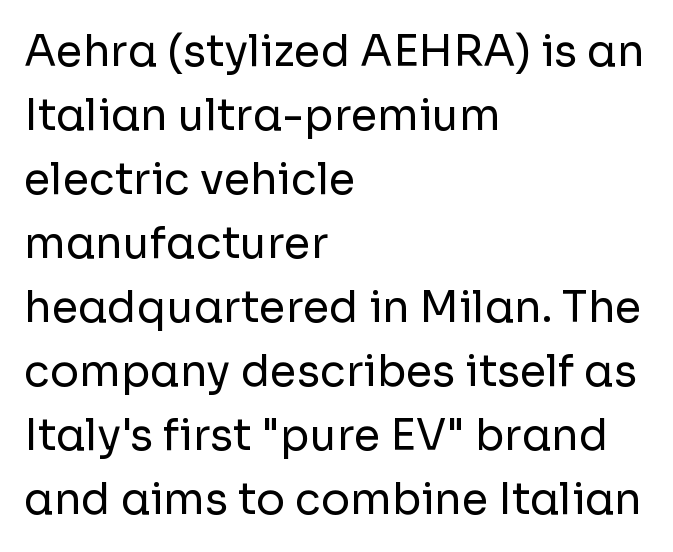
Think of a printed novel: that variable character pitch is what you see here. The paragraph has a hard left edge and a soft right edge. In terms of letterspacing, this is plain default setting. The glyphs in this specimen are sans serif. Each new line begins a customary step beneath the previous one. A clean baseline with only descenders dipping below it.
